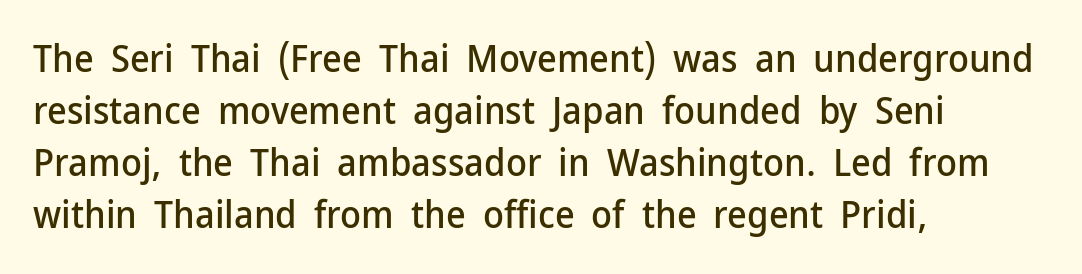
{"serif": "no", "italic": "no", "width": "normal", "stroke_contrast": "low", "x_height": "medium", "monospaced": "no", "underline": "no", "align": "left", "line_spacing": "normal", "line_spacing_ratio": 1.37, "letter_spacing": "normal", "letter_spacing_em": 0.0, "glyph_px": 38}
